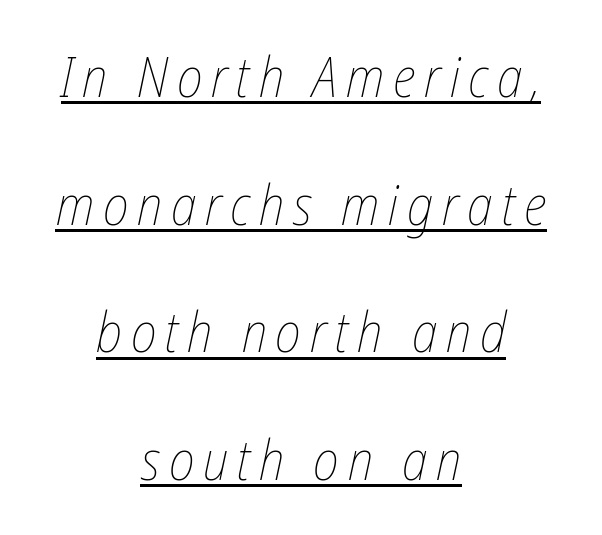
The image shows 55 px thin, condensed type, italic (leaning right); set centered, loose line spacing (2.32x), underlined; low stroke contrast and a medium x-height.
